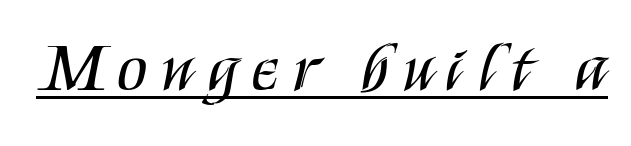
{"serif": "no", "bold": "no", "weight": "regular", "width": "condensed", "stroke_contrast": "medium", "x_height": "large", "monospaced": "no", "underline": "yes", "letter_spacing": "wide", "letter_spacing_em": 0.21, "glyph_px": 69}
